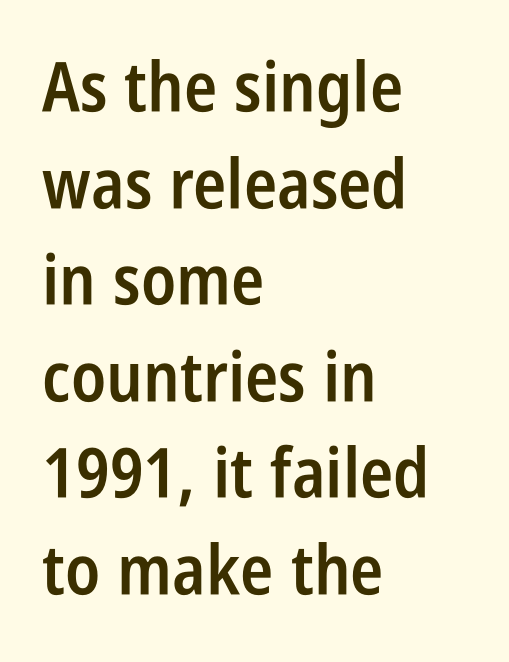
Summary of vertical rhythm: regular, with standard interline spacing. Is this a sans? Yes — the strokes have no serifs. If you drew a line through each stem, it would be perfectly vertical. The glyphs have the mass of a demibold cut, below bold. The ragged edge is on the right, which tells us the setting is flush left.
